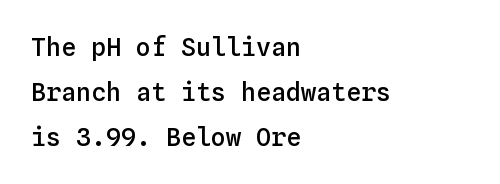
Q: Is the text bold? A: Semi-bold.
Q: Is the text italic (slanted)? A: No, it is upright.
Q: Is the text underlined? A: No.
Q: How is the paragraph aligned? A: Left-aligned.
Q: Is the spacing between letters normal or unusually wide? A: Normal.
